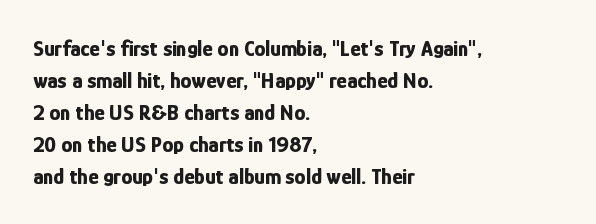
These lines were composed using upright roman letters. Bare-footed words on every line. The vertical gap from one line to the next is medium. Leftover space on each line is placed entirely after the last word. The line texture is even and compact thanks to regular tracking.
